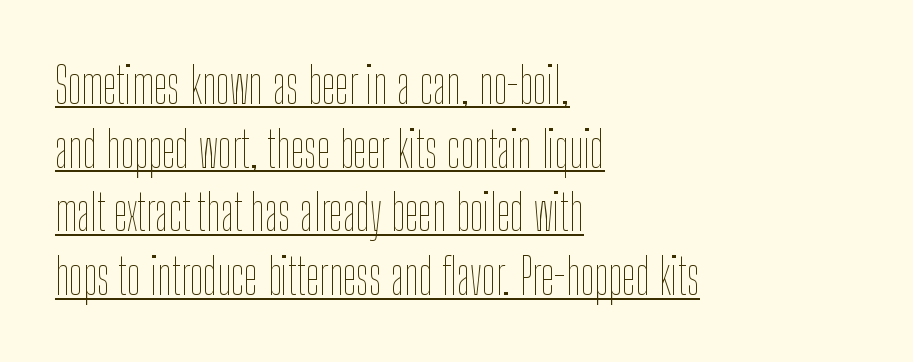
The image shows 49 px thin, condensed type, upright; set left-aligned, normal line spacing (1.3x), normal letter spacing, underlined; low stroke contrast and a medium x-height.
